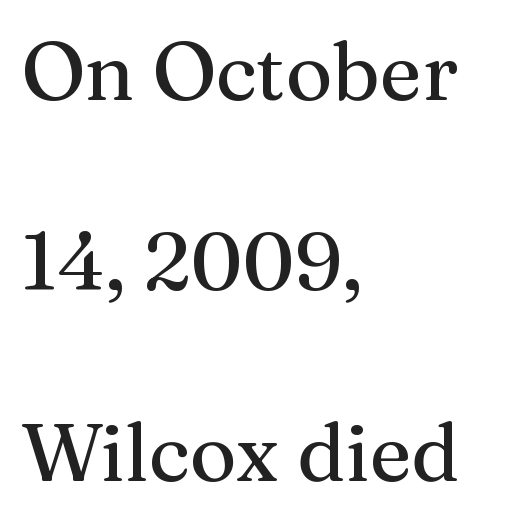
Q: Is the text italic (slanted)? A: No, it is upright.
Q: Is the typeface a serif or a sans-serif typeface? A: Serif.
Q: Is the text underlined? A: No.
Q: How is the paragraph aligned? A: Left-aligned.
Q: Is the spacing between letters normal or unusually wide? A: Normal.
Q: Is the spacing between lines tight, normal or loose? A: Loose.
Q: Width (condensed, normal, or wide)? A: Normal.
Q: Stroke contrast? A: Medium.
Q: x-height? A: Medium.
Q: Monospaced? A: No.
